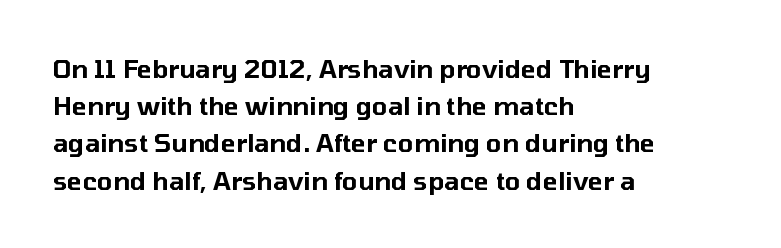
{"italic": "no", "underline": "no", "align": "left", "line_spacing": "normal", "line_spacing_ratio": 1.49, "letter_spacing": "normal", "letter_spacing_em": 0.0, "glyph_px": 25}
